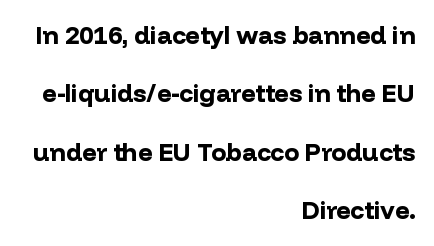
Check under the words: just untouched page. Nobody touched the tracking dial on this one. These lines stand farther apart than default settings would place them. Notice how thick the strokes are: this is what a full bold looks like. The lettering stays uniformly vertical, giving the passage a roman look. Line endings align vertically; line beginnings do not.
